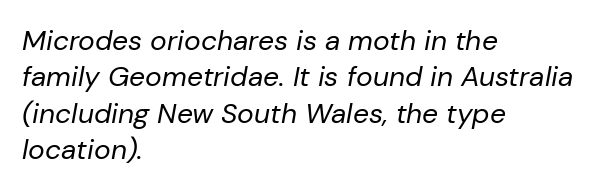
{"italic": "yes", "lean": "right", "slant_degrees": 10, "bold": "no", "weight": "regular", "width": "normal", "stroke_contrast": "low", "x_height": "medium", "monospaced": "no", "underline": "no", "align": "left", "line_spacing": "normal", "line_spacing_ratio": 1.3, "letter_spacing": "normal", "letter_spacing_em": 0.0, "glyph_px": 28}
